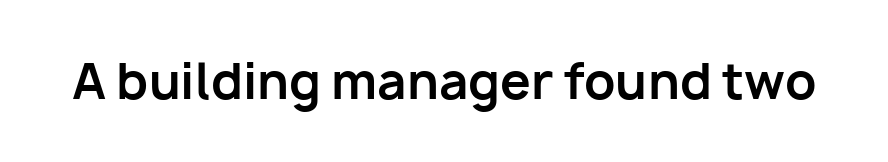
Q: Is the text bold? A: Yes.
Q: Is the text italic (slanted)? A: No, it is upright.
Q: Is the typeface a serif or a sans-serif typeface? A: Sans-serif.
Q: Is the text underlined? A: No.
Q: Is the spacing between letters normal or unusually wide? A: Normal.
Q: Width (condensed, normal, or wide)? A: Normal.
Q: Stroke contrast? A: Low.
Q: x-height? A: Medium.
Q: Monospaced? A: No.
